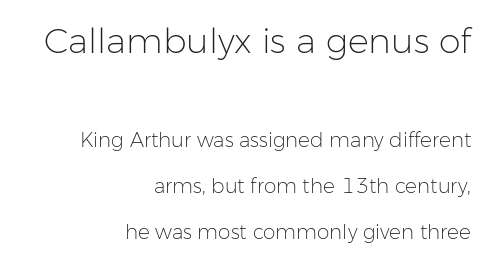
{"serif": "no", "italic": "no", "bold": "no", "weight": "light", "width": "normal", "stroke_contrast": "low", "x_height": "medium", "monospaced": "no", "underline": "no", "align": "right", "line_spacing": "loose", "line_spacing_ratio": 2.3, "letter_spacing": "normal", "letter_spacing_em": 0.0, "larger_block": "first", "size_ratio": 1.75, "glyph_px": 35}
